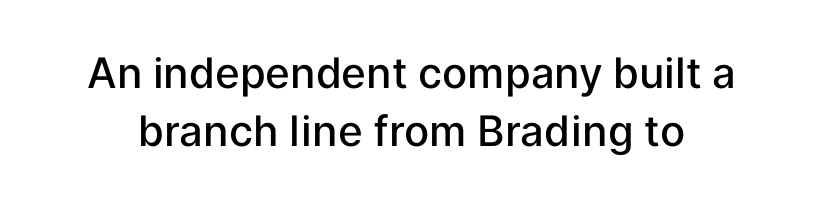
Compared with typical body copy, the letter spacing here is the same. Serif or sans? Sans — the stroke terminals are bare. Notice how descenders clear the ascenders below comfortably — that's standard leading. These lines were composed using upright roman letters. Glance below the letters and you will spot only blank space. These words are printed semibold, heavier than regular yet not bold.
